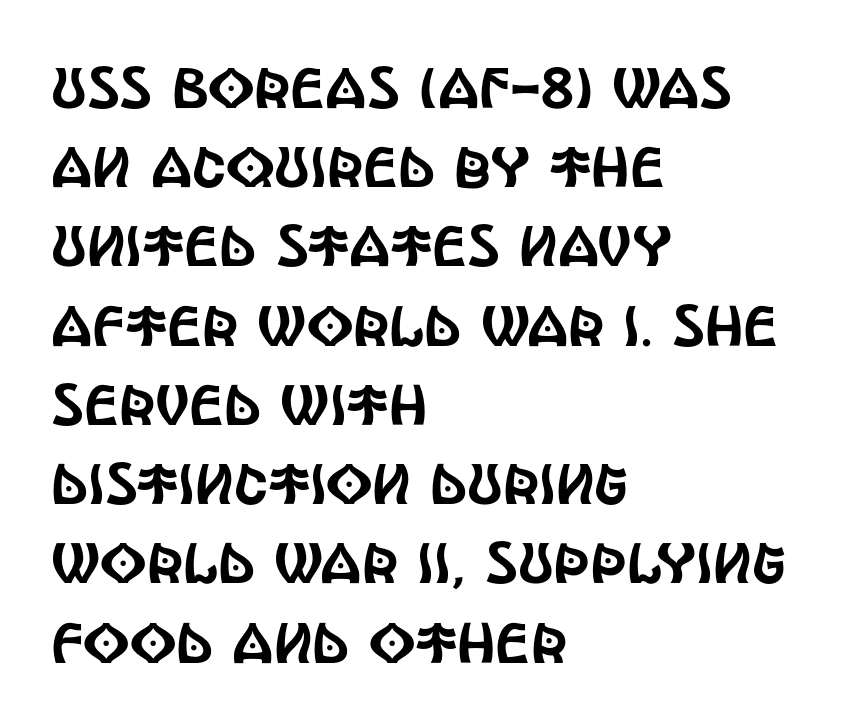
The image shows 57 px condensed sans-serif type, upright; set left-aligned, normal line spacing (1.39x), normal letter spacing, not underlined; a large x-height.
